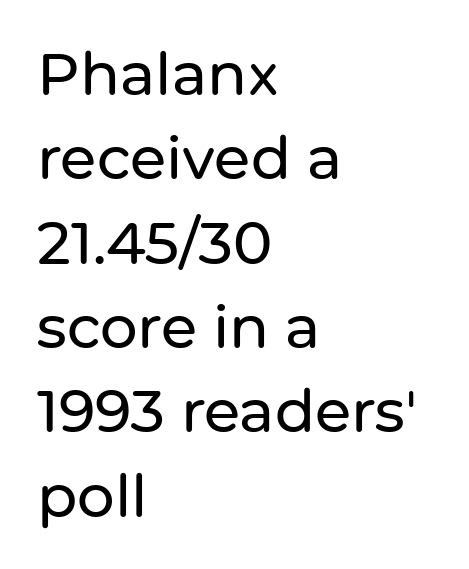
Q: Is the text italic (slanted)? A: No, it is upright.
Q: Is the typeface a serif or a sans-serif typeface? A: Sans-serif.
Q: Is the text underlined? A: No.
Q: How is the paragraph aligned? A: Left-aligned.
Q: Is the spacing between letters normal or unusually wide? A: Normal.
Q: Is the spacing between lines tight, normal or loose? A: Normal.
Q: Width (condensed, normal, or wide)? A: Normal.
Q: Stroke contrast? A: Low.
Q: x-height? A: Medium.
Q: Monospaced? A: No.
